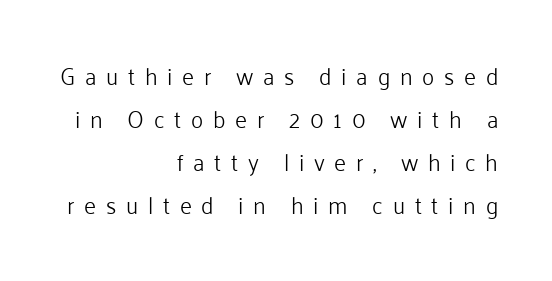
{"italic": "no", "bold": "no", "underline": "no", "align": "right", "line_spacing_ratio": 1.87, "letter_spacing": "wide", "letter_spacing_em": 0.42, "glyph_px": 23}
